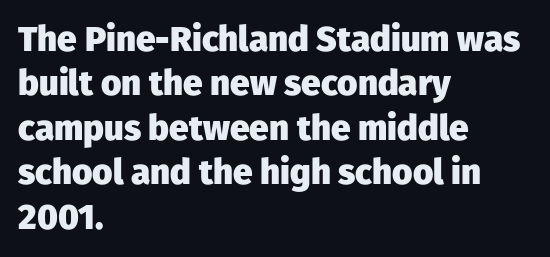
You could call the tracking neutral — neither tight nor loose. The specimen reads as upright at a glance. Does the weight exceed regular? Yes, all the way to bold. Quick note: interline space is typical. Spacing verdict: proportional, widths tailored to each character. A bare baseline throughout the passage.
